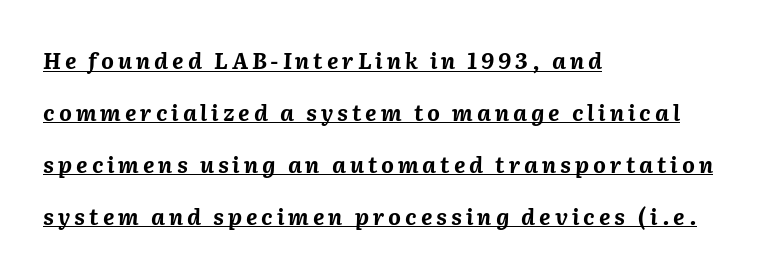
The image shows 22 px bold type, italic (leaning right); set left-aligned, loose line spacing (2.36x), underlined.
